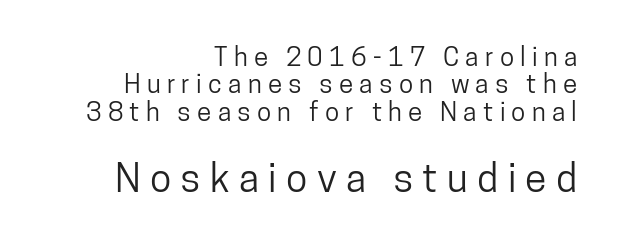
The designer dialed line spacing down below the default. Type size steps up from the first block to the second. Unlike a traditional serif, this face leaves its strokes unadorned. The type is letterspaced generously, with wide tracking. The font's upright variant was chosen for this text. A student would call this right alignment; a typographer would say flush right, rag left.
